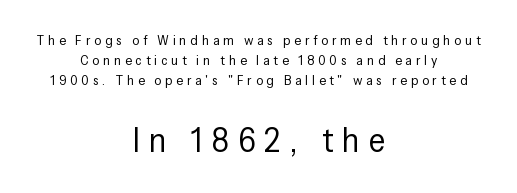
{"serif": "no", "italic": "no", "bold": "no", "weight": "regular", "width": "condensed", "stroke_contrast": "low", "x_height": "medium", "monospaced": "no", "underline": "no", "align": "center", "line_spacing": "normal", "line_spacing_ratio": 1.42, "letter_spacing": "wide", "letter_spacing_em": 0.27, "larger_block": "second", "size_ratio": 2.43, "glyph_px": 34}
